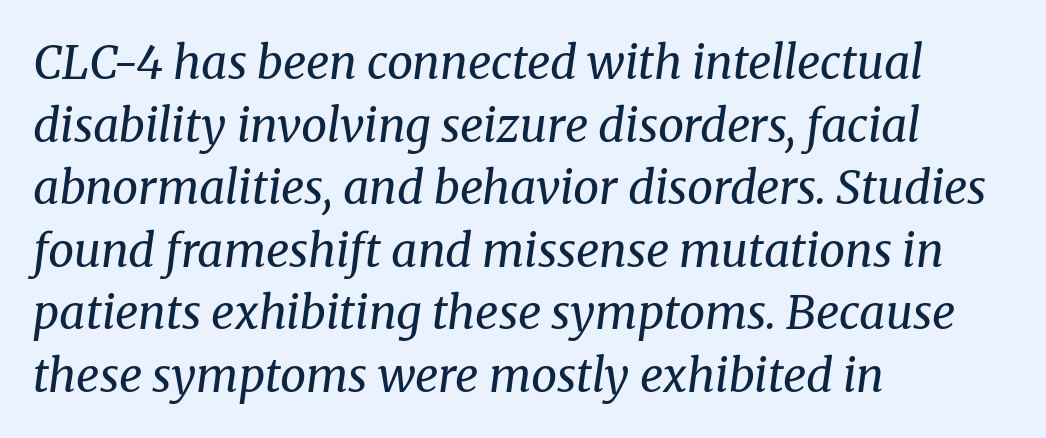
{"serif": "yes", "italic": "yes", "lean": "right", "slant_degrees": 8, "bold": "no", "weight": "regular", "width": "normal", "stroke_contrast": "medium", "x_height": "medium", "monospaced": "no", "underline": "no", "align": "left", "line_spacing": "normal", "line_spacing_ratio": 1.36, "letter_spacing": "normal", "letter_spacing_em": 0.0, "glyph_px": 46}
